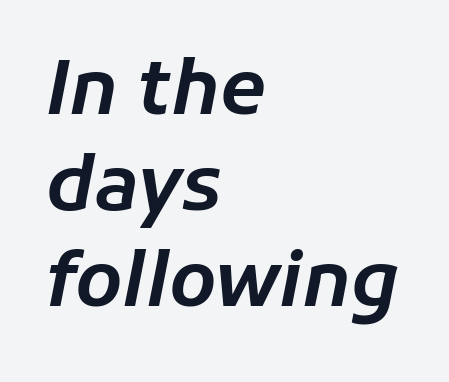
The image shows 75 px text type, italic (leaning right); set left-aligned, normal line spacing (1.28x), normal letter spacing, not underlined; low stroke contrast and a medium x-height.
